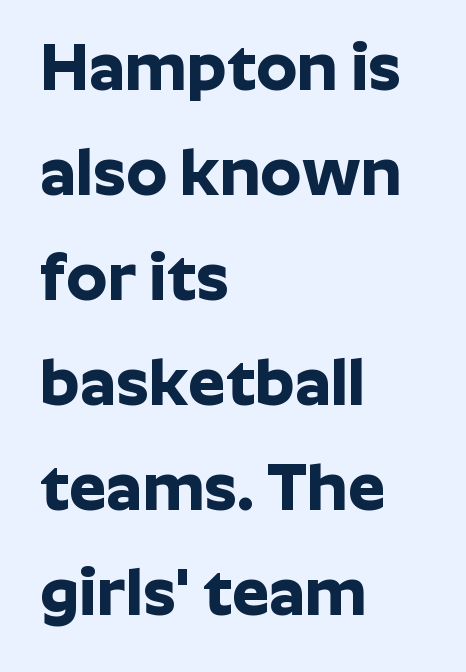
Emphasis by weight is at full strength: bold. Unlike italic type, these characters show no tilt at all. The face used here is proportionally spaced, like ordinary book or web type. Check under the words: just untouched page. Notice how the passage keeps a crisp vertical edge on the left only.
